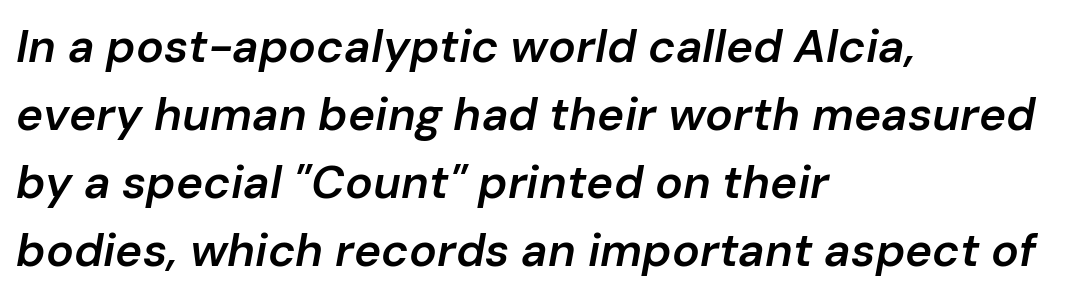
Do the characters align in a grid? No, the font is proportional. Set as a demibold, roughly 600 on the weight scale. Honestly, the row spacing looks completely unremarkable. The passage is arranged the way most books set body copy — flush left.
